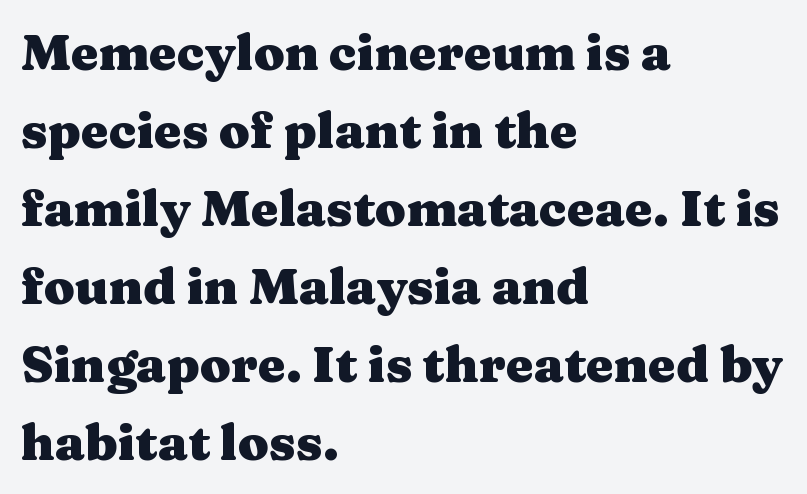
Q: Is the text bold? A: Yes.
Q: Is the text italic (slanted)? A: No, it is upright.
Q: Is the typeface a serif or a sans-serif typeface? A: Serif.
Q: Is the text underlined? A: No.
Q: How is the paragraph aligned? A: Left-aligned.
Q: Is the spacing between letters normal or unusually wide? A: Normal.
Q: Is the spacing between lines tight, normal or loose? A: Normal.
Q: Width (condensed, normal, or wide)? A: Wide.
Q: Stroke contrast? A: Medium.
Q: x-height? A: Medium.
Q: Monospaced? A: No.
